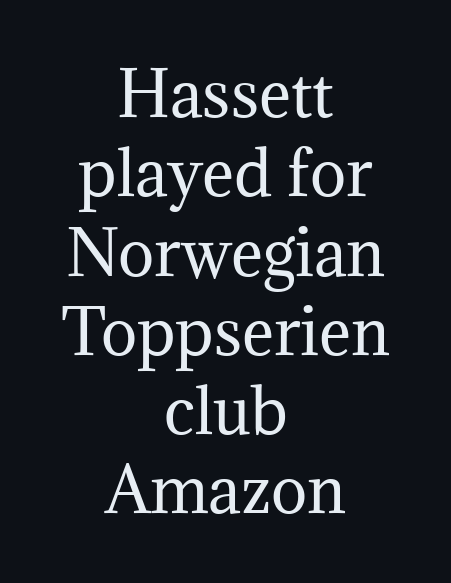
{"serif": "yes", "italic": "no", "bold": "no", "weight": "regular", "width": "normal", "stroke_contrast": "medium", "x_height": "medium", "monospaced": "no", "underline": "no", "align": "center", "line_spacing": "normal", "line_spacing_ratio": 1.3, "letter_spacing": "normal", "letter_spacing_em": 0.0, "glyph_px": 61}
